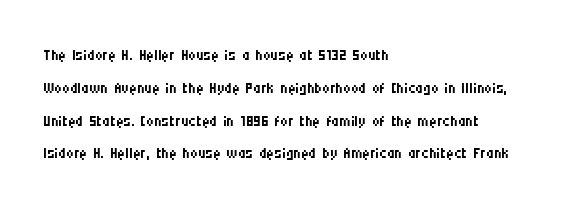
Q: Is the text bold? A: No.
Q: Is the text italic (slanted)? A: No, it is upright.
Q: Is the text underlined? A: No.
Q: How is the paragraph aligned? A: Left-aligned.
Q: Is the spacing between letters normal or unusually wide? A: Normal.
Q: Is the spacing between lines tight, normal or loose? A: Normal.
